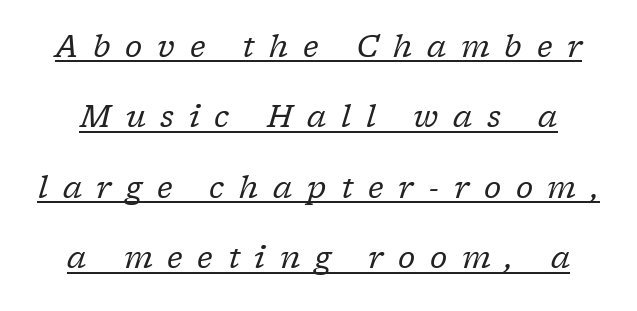
{"serif": "yes", "italic": "yes", "lean": "right", "slant_degrees": 17, "bold": "no", "weight": "regular", "width": "normal", "stroke_contrast": "low", "x_height": "medium", "monospaced": "no", "underline": "yes", "line_spacing": "loose", "line_spacing_ratio": 2.35, "letter_spacing": "wide", "letter_spacing_em": 0.49, "glyph_px": 30}
